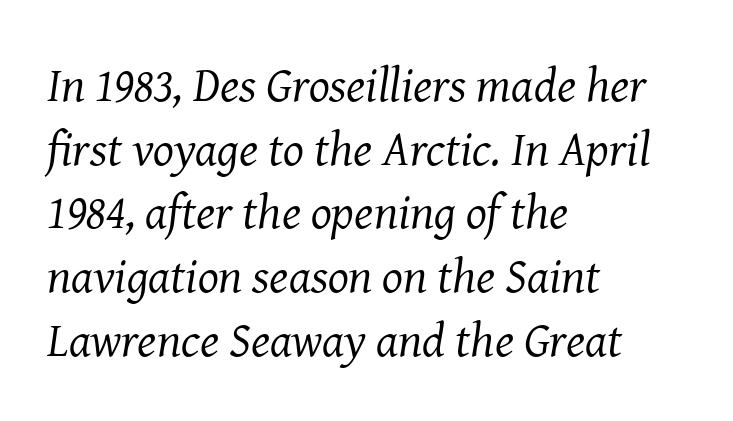
The characters display serif detailing at their extremities. Notice how the stems are inclined rather than vertical — that's the hallmark of italics. The lines sit at an ordinary, default distance from one another. In terms of letterspacing, this is plain default setting.
